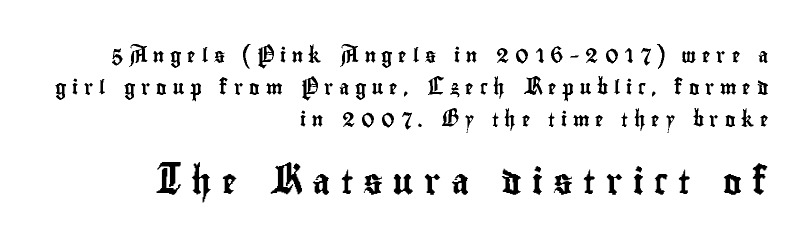
The image shows 25 px text type, upright; set right-aligned, loose line spacing (2.29x), unusually wide letter spacing (+0.41 em), not underlined; the second (bottom) block is 1.79x larger.
